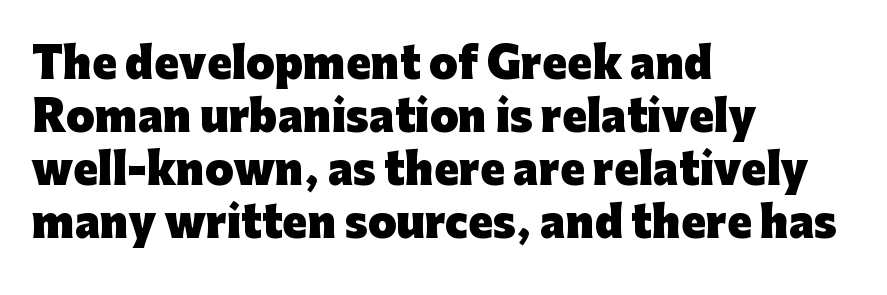
{"serif": "no", "italic": "no", "bold": "yes", "weight": "heavy", "width": "normal", "stroke_contrast": "low", "x_height": "medium", "monospaced": "no", "underline": "no", "align": "left", "line_spacing": "normal", "line_spacing_ratio": 1.29, "letter_spacing": "normal", "letter_spacing_em": 0.0, "glyph_px": 41}
